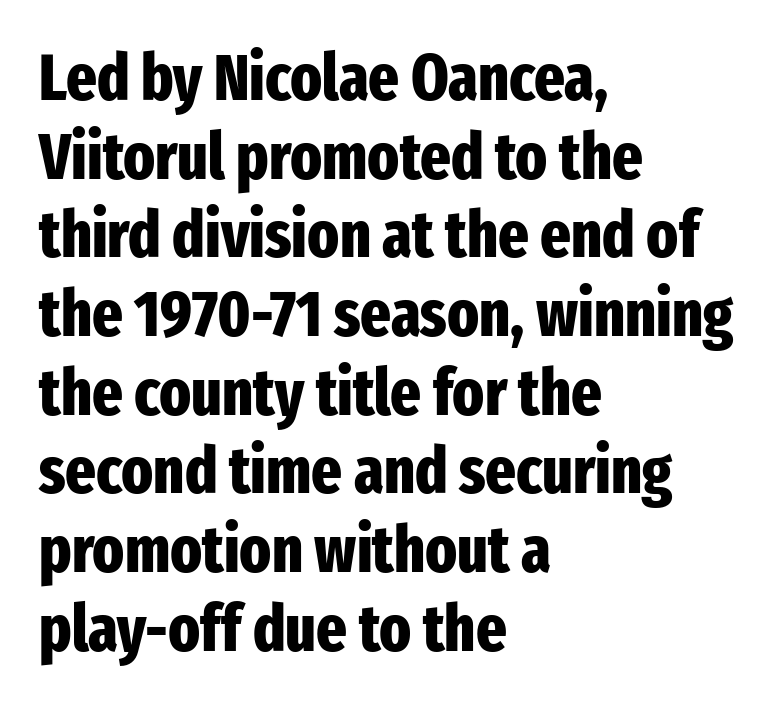
{"serif": "no", "italic": "no", "bold": "yes", "weight": "heavy", "width": "condensed", "stroke_contrast": "low", "x_height": "medium", "monospaced": "no", "underline": "no", "align": "left", "line_spacing_ratio": 1.21, "letter_spacing": "normal", "letter_spacing_em": 0.0, "glyph_px": 65}
